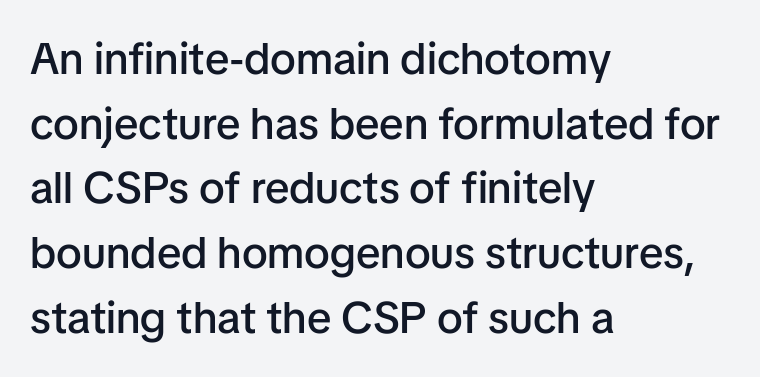
{"serif": "no", "italic": "no", "bold": "semi", "weight": "semibold", "width": "normal", "stroke_contrast": "low", "x_height": "medium", "monospaced": "no", "underline": "no", "align": "left", "line_spacing": "normal", "line_spacing_ratio": 1.47, "letter_spacing": "normal", "letter_spacing_em": 0.0, "glyph_px": 44}
